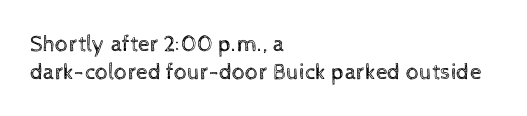
Unlike italic type, these characters show no tilt at all. The string is rendered with underlining switched off. The lines are quadded left. Tracking here is standard; glyphs follow each other at the usual distance. The letters look calm and open, with moderate or lighter stems.
